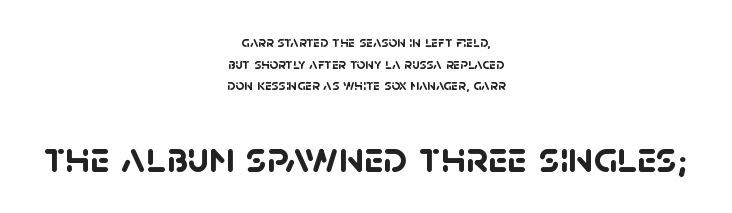
Q: Is the text bold? A: Yes.
Q: Is the typeface a serif or a sans-serif typeface? A: Sans-serif.
Q: Is the text underlined? A: No.
Q: How is the paragraph aligned? A: Centered.
Q: Is the spacing between letters normal or unusually wide? A: Normal.
Q: Is the spacing between lines tight, normal or loose? A: Normal.
Q: Which block of text is set in a larger size, the first (top) or the second (bottom)? A: The second (bottom) one.
Q: Width (condensed, normal, or wide)? A: Normal.
Q: Stroke contrast? A: Low.
Q: x-height? A: Large.
Q: Monospaced? A: No.
